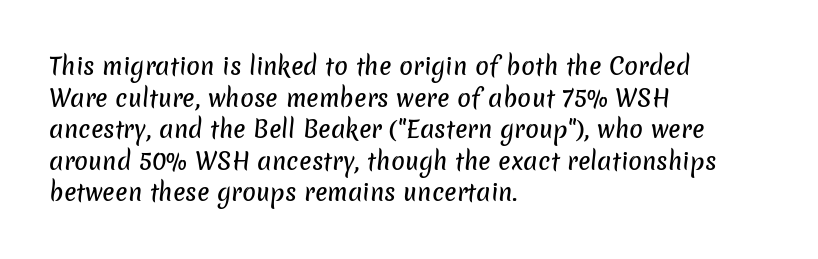
{"underline": "no", "align": "left", "line_spacing": "normal", "line_spacing_ratio": 1.37, "letter_spacing": "normal", "letter_spacing_em": 0.0, "glyph_px": 23}
